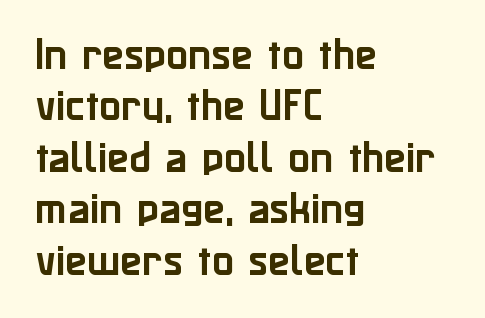
{"serif": "no", "italic": "no", "width": "normal", "stroke_contrast": "low", "x_height": "medium", "monospaced": "no", "underline": "no", "align": "left", "line_spacing": "normal", "line_spacing_ratio": 1.43, "letter_spacing": "normal", "letter_spacing_em": 0.0, "glyph_px": 36}
